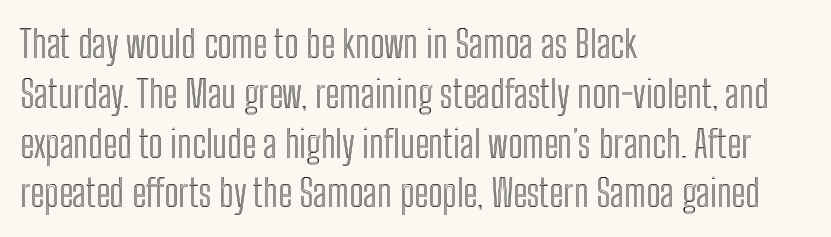
Q: Is the text italic (slanted)? A: No, it is upright.
Q: Is the text underlined? A: No.
Q: How is the paragraph aligned? A: Left-aligned.
Q: Is the spacing between letters normal or unusually wide? A: Normal.
Q: Is the spacing between lines tight, normal or loose? A: Normal.
Q: Width (condensed, normal, or wide)? A: Condensed.
Q: x-height? A: Medium.
Q: Monospaced? A: No.
